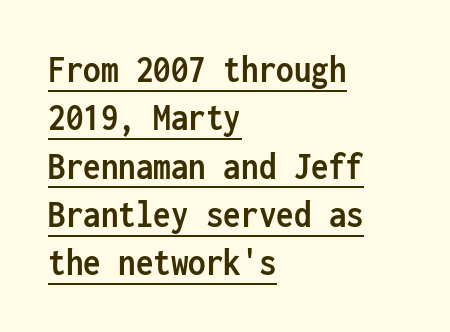
Q: Is the text bold? A: Yes.
Q: Is the text italic (slanted)? A: No, it is upright.
Q: Is the typeface a serif or a sans-serif typeface? A: Sans-serif.
Q: Is the text underlined? A: Yes.
Q: How is the paragraph aligned? A: Left-aligned.
Q: Is the spacing between letters normal or unusually wide? A: Normal.
Q: Width (condensed, normal, or wide)? A: Condensed.
Q: Stroke contrast? A: Low.
Q: x-height? A: Medium.
Q: Monospaced? A: Yes.
